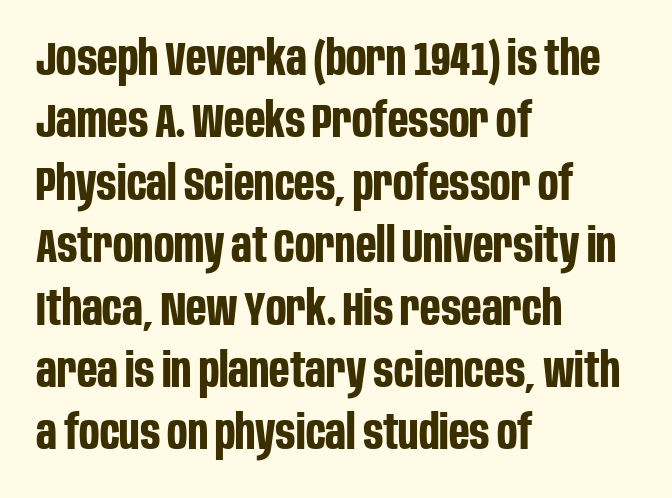
{"serif": "no", "italic": "no", "bold": "yes", "weight": "bold", "width": "condensed", "stroke_contrast": "low", "x_height": "large", "monospaced": "no", "underline": "no", "align": "left", "line_spacing": "normal", "line_spacing_ratio": 1.3, "letter_spacing": "normal", "letter_spacing_em": 0.0, "glyph_px": 48}
